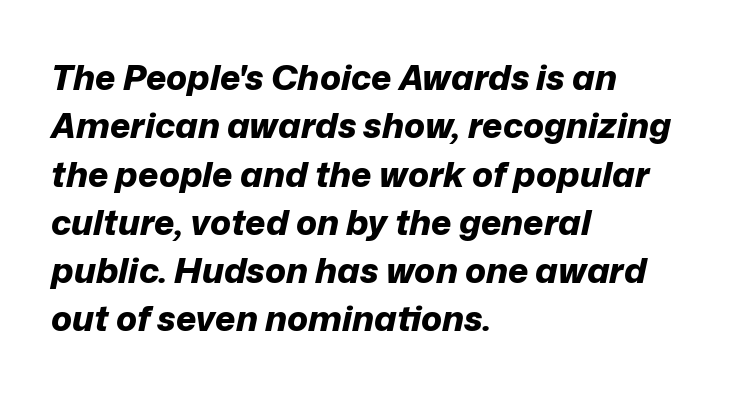
Letters rest on an invisible, unmarked baseline. Quick note: italic. This is heavy type, rendered in bold. The rag falls on the right side of this text block.
